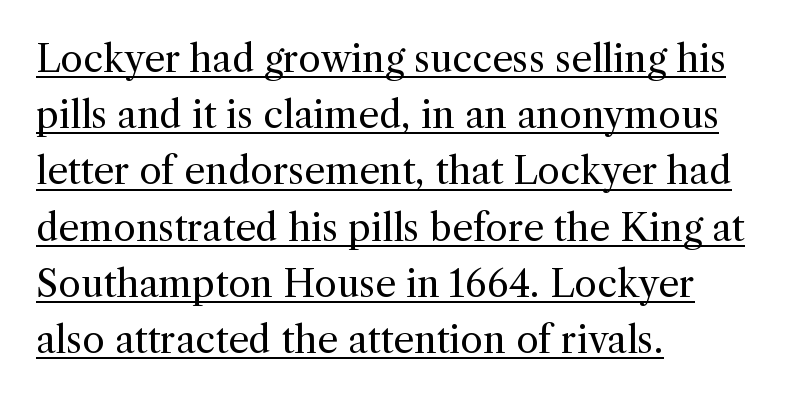
Q: Is the text bold? A: No.
Q: Is the text italic (slanted)? A: No, it is upright.
Q: Is the typeface a serif or a sans-serif typeface? A: Serif.
Q: Is the text underlined? A: Yes.
Q: How is the paragraph aligned? A: Left-aligned.
Q: Is the spacing between letters normal or unusually wide? A: Normal.
Q: Is the spacing between lines tight, normal or loose? A: Normal.
Q: Width (condensed, normal, or wide)? A: Normal.
Q: x-height? A: Medium.
Q: Monospaced? A: No.
